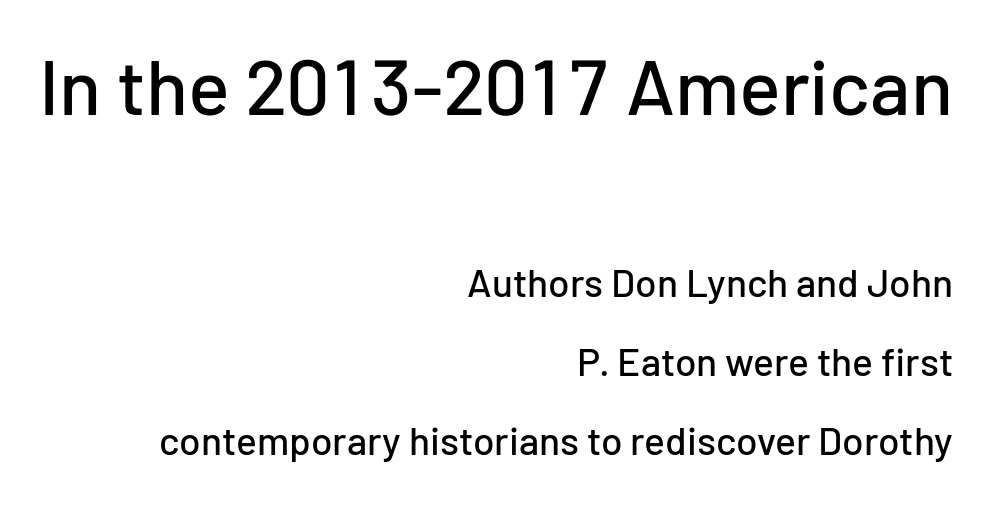
{"serif": "no", "italic": "no", "width": "normal", "stroke_contrast": "low", "x_height": "medium", "monospaced": "no", "underline": "no", "align": "right", "line_spacing": "loose", "line_spacing_ratio": 2.03, "letter_spacing": "normal", "letter_spacing_em": 0.0, "larger_block": "first", "size_ratio": 2.0, "glyph_px": 78}
